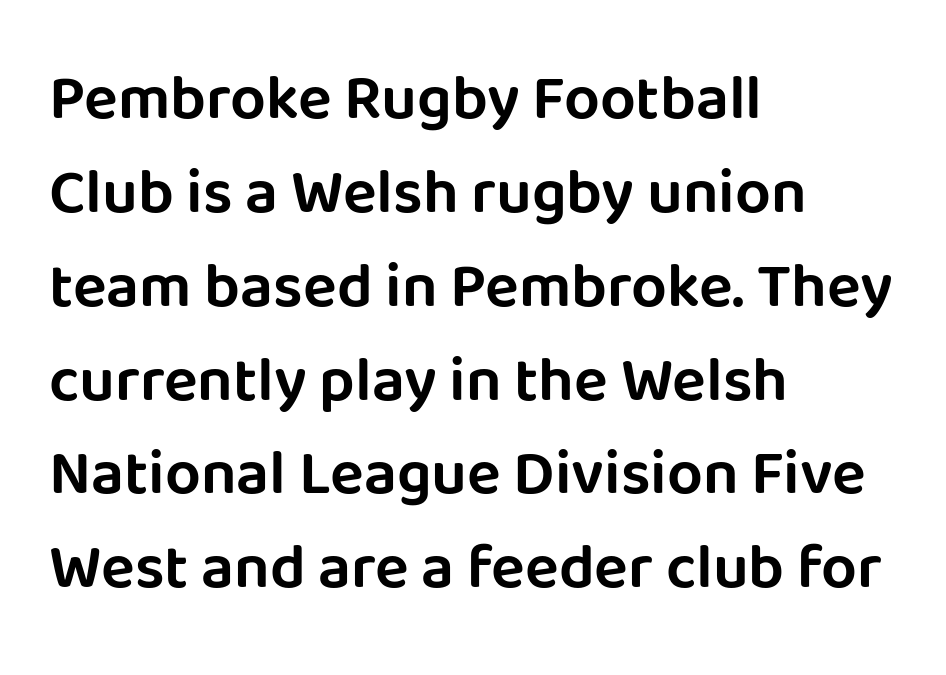
{"serif": "no", "italic": "no", "width": "normal", "stroke_contrast": "low", "x_height": "large", "monospaced": "no", "underline": "no", "align": "left", "line_spacing": "normal", "line_spacing_ratio": 1.49, "letter_spacing": "normal", "letter_spacing_em": 0.0, "glyph_px": 63}
